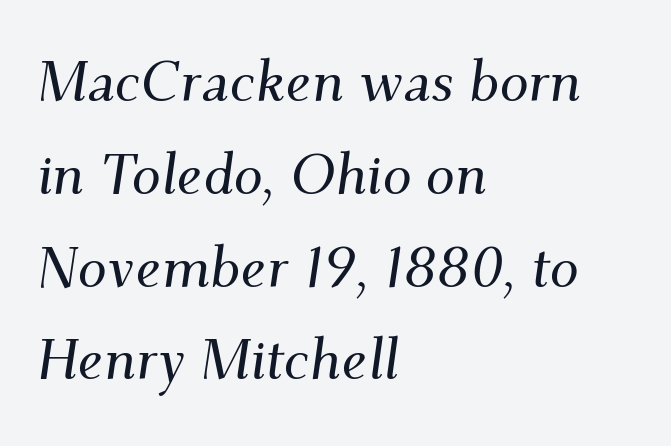
The image shows 58 px serif type, italic (leaning right); set left-aligned, normal line spacing (1.6x), normal letter spacing, not underlined; medium stroke contrast and a small x-height.
